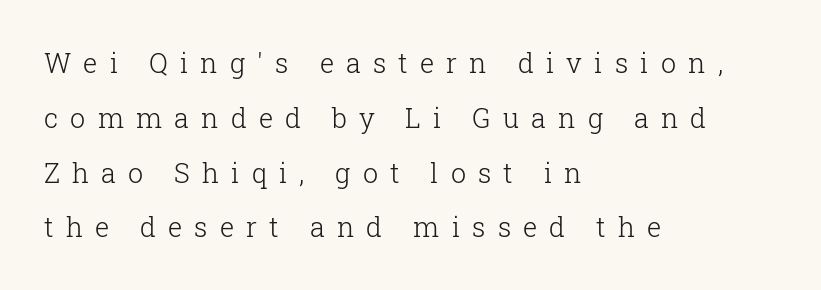
The image shows 27 px text type, upright; set left-aligned, loose line spacing (2.03x), unusually wide letter spacing (+0.45 em), not underlined.
